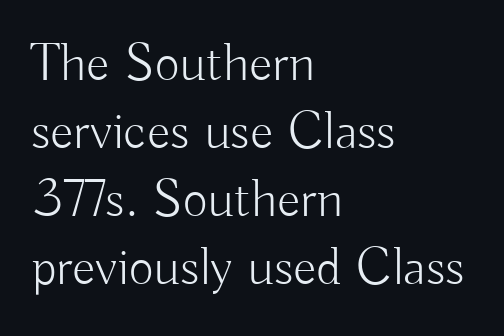
These glyphs show unthickened strokes, regular width or finer. Vertical strokes here are truly vertical. This sample is left-justified, so line endings fall wherever the words run out. Proportional: the letters do not fall into vertical columns. Nope, no serifs anywhere on these letters.
